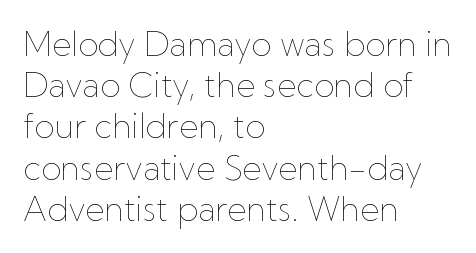
Q: Is the text bold? A: No.
Q: Is the text italic (slanted)? A: No, it is upright.
Q: Is the text underlined? A: No.
Q: How is the paragraph aligned? A: Left-aligned.
Q: Is the spacing between letters normal or unusually wide? A: Normal.
Q: Is the spacing between lines tight, normal or loose? A: Normal.
Q: Width (condensed, normal, or wide)? A: Normal.
Q: Stroke contrast? A: Low.
Q: x-height? A: Medium.
Q: Monospaced? A: No.
